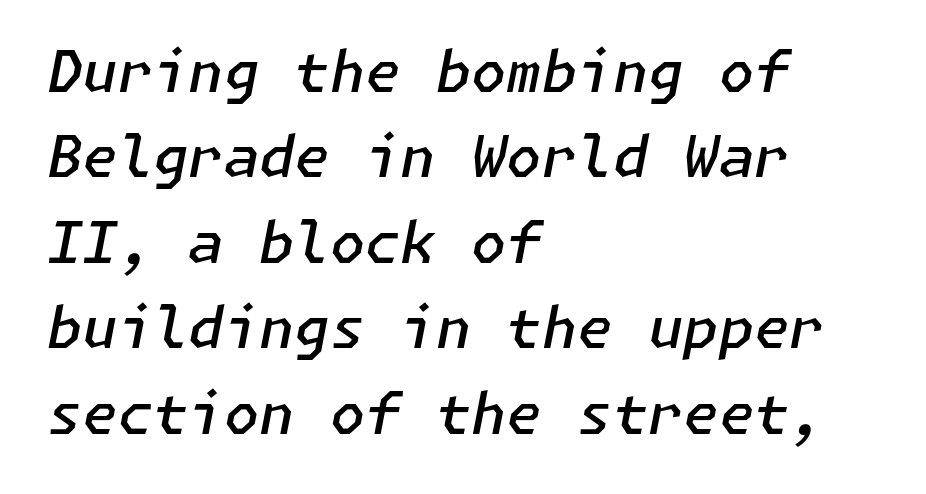
{"italic": "yes", "lean": "right", "slant_degrees": 11, "bold": "semi", "weight": "semibold", "width": "normal", "stroke_contrast": "low", "x_height": "medium", "underline": "no", "align": "left", "line_spacing": "normal", "line_spacing_ratio": 1.5, "letter_spacing": "normal", "letter_spacing_em": 0.0, "glyph_px": 57}
